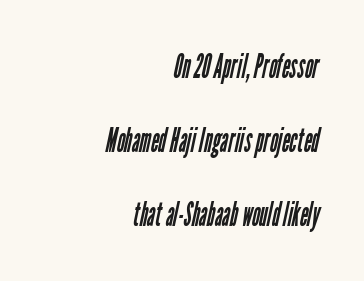
Q: Is the text bold? A: No.
Q: Is the typeface a serif or a sans-serif typeface? A: Sans-serif.
Q: Is the text underlined? A: No.
Q: How is the paragraph aligned? A: Right-aligned.
Q: Is the spacing between letters normal or unusually wide? A: Normal.
Q: Is the spacing between lines tight, normal or loose? A: Loose.
Q: Width (condensed, normal, or wide)? A: Condensed.
Q: Stroke contrast? A: Low.
Q: x-height? A: Medium.
Q: Monospaced? A: No.
